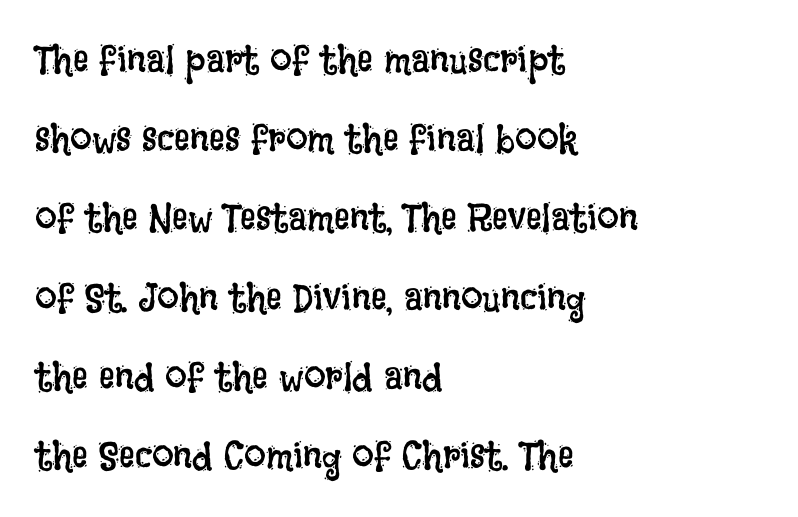
{"italic": "no", "bold": "no", "weight": "regular", "width": "condensed", "stroke_contrast": "low", "x_height": "large", "monospaced": "no", "underline": "no", "align": "left", "line_spacing": "loose", "line_spacing_ratio": 2.03, "letter_spacing": "normal", "letter_spacing_em": 0.0, "glyph_px": 39}
